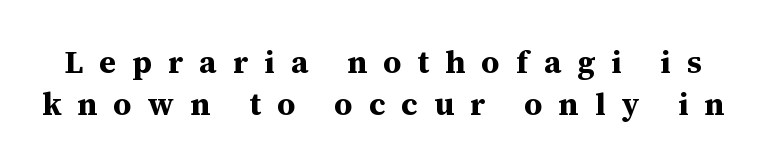
The image shows 32 px bold serif type, upright; set normal line spacing (1.3x), unusually wide letter spacing (+0.5 em), not underlined; medium stroke contrast and a medium x-height.
